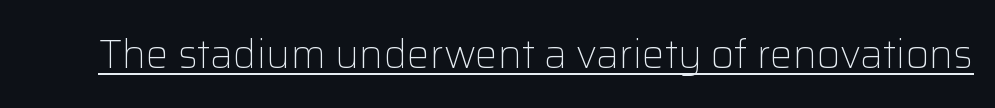
Caption: standard tracking, unaltered. Ordinary non-slanted type is in use. Spacing verdict: proportional, widths tailored to each character. On a weight scale, this lands at 450 or below. This sample carries an underscore along the baseline area. Nothing sits at the stroke ends, so this counts as sans-serif.
